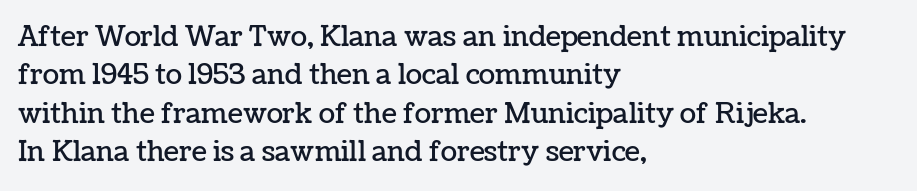
Q: Is the text italic (slanted)? A: No, it is upright.
Q: Is the text underlined? A: No.
Q: How is the paragraph aligned? A: Left-aligned.
Q: Is the spacing between letters normal or unusually wide? A: Normal.
Q: Is the spacing between lines tight, normal or loose? A: Normal.
